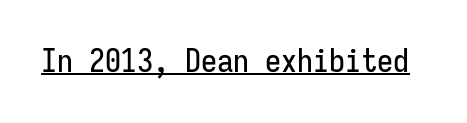
Q: Is the text italic (slanted)? A: No, it is upright.
Q: Is the typeface a serif or a sans-serif typeface? A: Sans-serif.
Q: Is the text underlined? A: Yes.
Q: Is the spacing between letters normal or unusually wide? A: Normal.
Q: Width (condensed, normal, or wide)? A: Condensed.
Q: Stroke contrast? A: Low.
Q: x-height? A: Medium.
Q: Monospaced? A: Yes.
